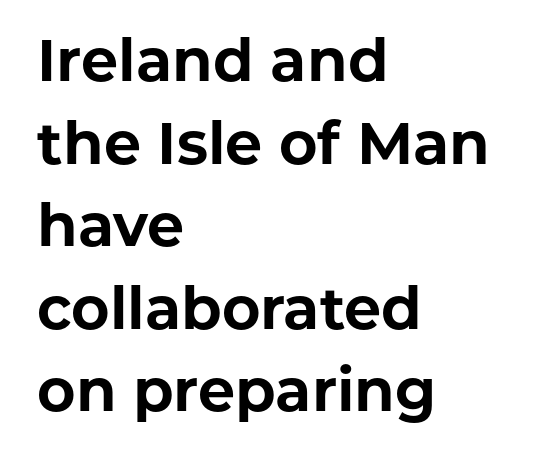
{"serif": "no", "italic": "no", "bold": "yes", "weight": "bold", "width": "normal", "stroke_contrast": "low", "x_height": "medium", "monospaced": "no", "underline": "no", "align": "left", "line_spacing": "normal", "line_spacing_ratio": 1.4, "letter_spacing": "normal", "letter_spacing_em": 0.0, "glyph_px": 59}
